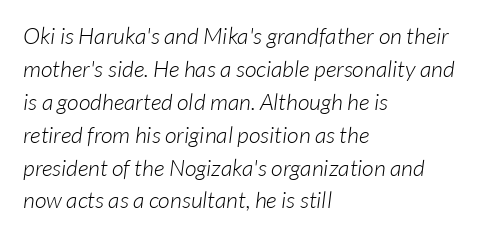
{"bold": "no", "underline": "no", "align": "left", "line_spacing": "normal", "line_spacing_ratio": 1.43, "letter_spacing": "normal", "letter_spacing_em": 0.0, "glyph_px": 23}
